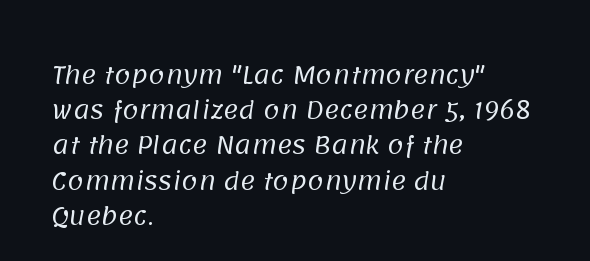
Q: Is the text bold? A: No.
Q: Is the text underlined? A: No.
Q: How is the paragraph aligned? A: Left-aligned.
Q: Is the spacing between letters normal or unusually wide? A: Normal.
Q: Is the spacing between lines tight, normal or loose? A: Normal.
